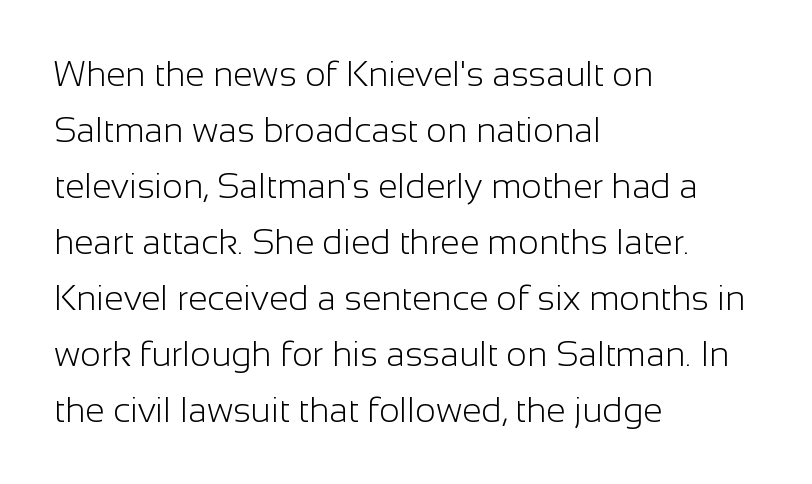
Q: Is the text bold? A: No.
Q: Is the text italic (slanted)? A: No, it is upright.
Q: Is the typeface a serif or a sans-serif typeface? A: Sans-serif.
Q: Is the text underlined? A: No.
Q: How is the paragraph aligned? A: Left-aligned.
Q: Is the spacing between letters normal or unusually wide? A: Normal.
Q: Is the spacing between lines tight, normal or loose? A: Normal.
Q: Width (condensed, normal, or wide)? A: Normal.
Q: Stroke contrast? A: Low.
Q: x-height? A: Medium.
Q: Monospaced? A: No.
